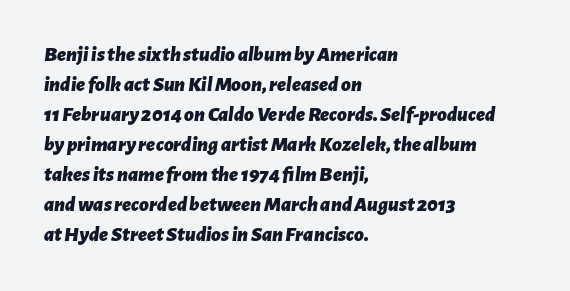
The image shows 21 px bold type, italic (leaning right); set left-aligned, normal line spacing (1.43x), normal letter spacing, not underlined.
